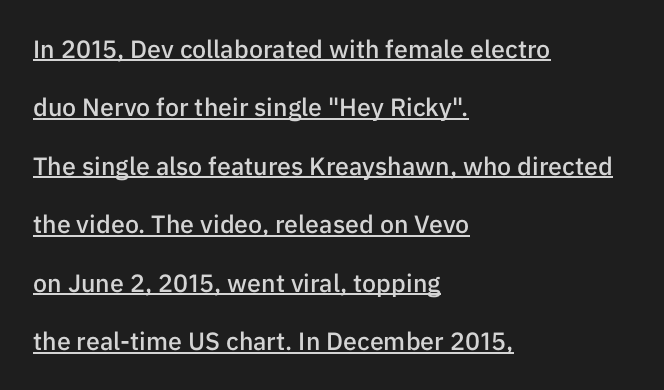
Is there any slant? The stems are plumb. Descenders here cross a horizontal rule under the line. Every row of glyphs begins at an identical x-position on the left. Airy leading. Nobody touched the tracking dial on this one. Moderately thickened strokes mark this as semibold type.
